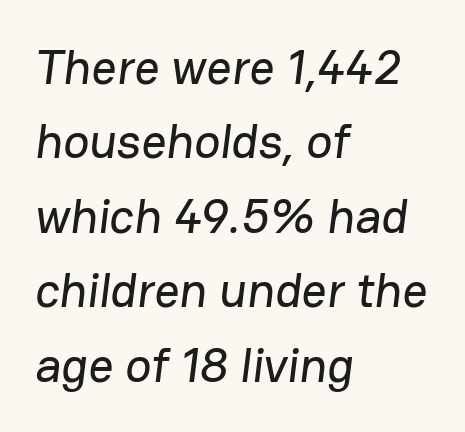
{"serif": "no", "width": "normal", "stroke_contrast": "low", "x_height": "medium", "monospaced": "no", "underline": "no", "align": "left", "line_spacing": "normal", "line_spacing_ratio": 1.52, "letter_spacing": "normal", "letter_spacing_em": 0.0, "glyph_px": 49}
